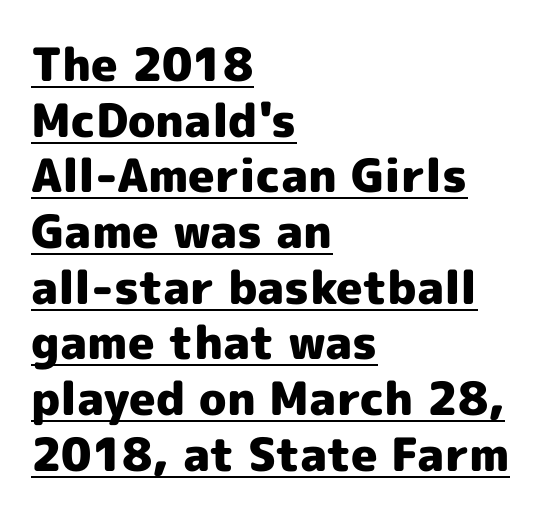
Varying glyph widths throughout — classic text-font behaviour. Font category for this specimen: sans-serif. It's the straight-up-and-down kind of type. Emphasis by weight is at full strength: bold.
